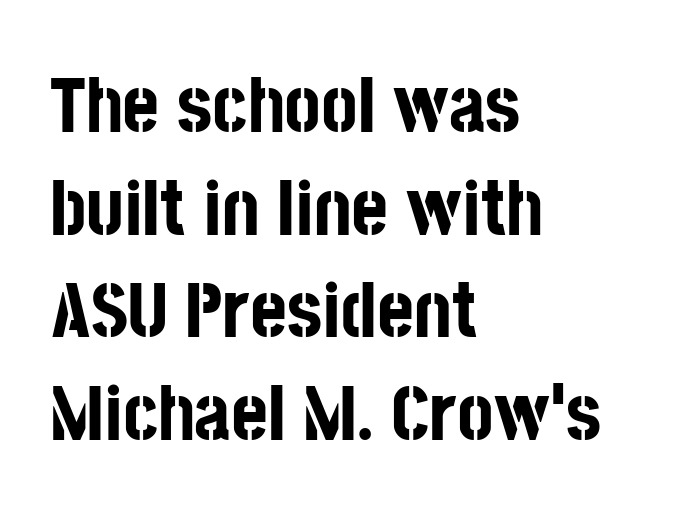
{"serif": "no", "italic": "no", "bold": "yes", "weight": "bold", "width": "condensed", "stroke_contrast": "low", "x_height": "large", "monospaced": "no", "underline": "no", "align": "left", "line_spacing": "normal", "line_spacing_ratio": 1.3, "letter_spacing": "normal", "letter_spacing_em": 0.0, "glyph_px": 79}
